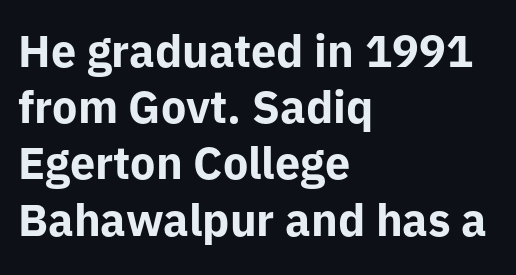
{"serif": "no", "italic": "no", "bold": "yes", "weight": "bold", "width": "normal", "stroke_contrast": "low", "x_height": "medium", "monospaced": "no", "underline": "no", "align": "left", "line_spacing": "normal", "line_spacing_ratio": 1.25, "letter_spacing": "normal", "letter_spacing_em": 0.0, "glyph_px": 45}
